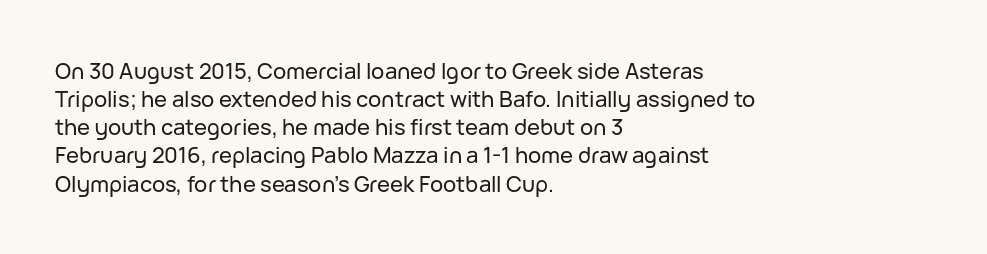
Q: Is the text italic (slanted)? A: No, it is upright.
Q: Is the text underlined? A: No.
Q: How is the paragraph aligned? A: Left-aligned.
Q: Is the spacing between letters normal or unusually wide? A: Normal.
Q: Is the spacing between lines tight, normal or loose? A: Normal.
